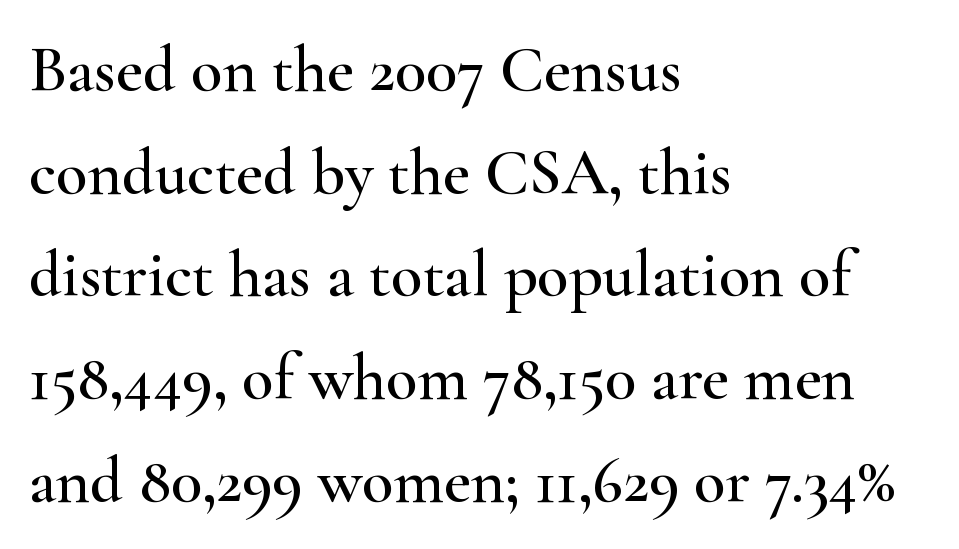
Q: Is the text italic (slanted)? A: No, it is upright.
Q: Is the typeface a serif or a sans-serif typeface? A: Serif.
Q: Is the text underlined? A: No.
Q: How is the paragraph aligned? A: Left-aligned.
Q: Is the spacing between letters normal or unusually wide? A: Normal.
Q: Is the spacing between lines tight, normal or loose? A: Normal.
Q: Width (condensed, normal, or wide)? A: Wide.
Q: Stroke contrast? A: High.
Q: x-height? A: Small.
Q: Monospaced? A: No.
